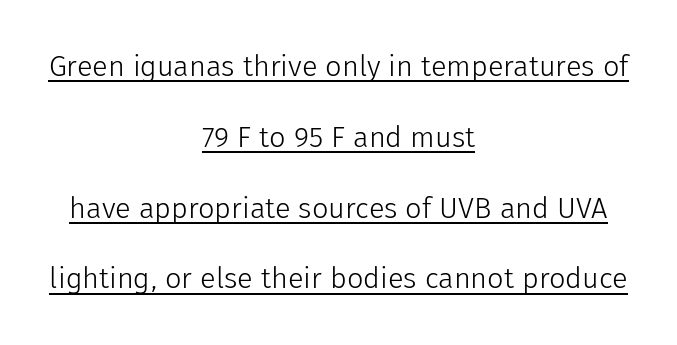
{"serif": "no", "italic": "no", "bold": "no", "weight": "light", "width": "normal", "stroke_contrast": "low", "x_height": "medium", "monospaced": "no", "underline": "yes", "align": "center", "line_spacing": "loose", "line_spacing_ratio": 2.44, "letter_spacing": "normal", "letter_spacing_em": 0.0, "glyph_px": 29}
